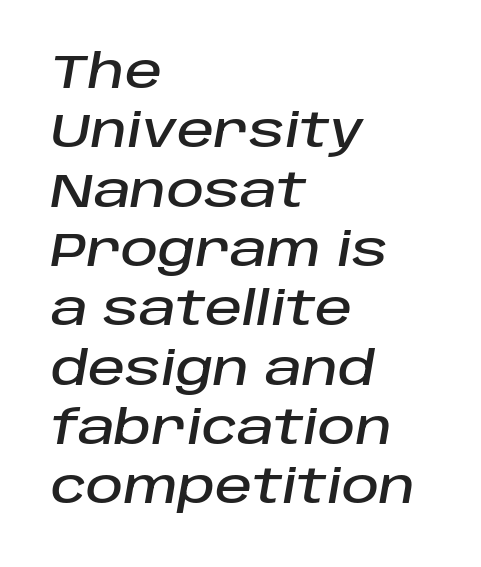
{"italic": "yes", "lean": "right", "slant_degrees": 10, "width": "normal", "stroke_contrast": "low", "x_height": "large", "monospaced": "no", "underline": "no", "align": "left", "line_spacing": "normal", "line_spacing_ratio": 1.29, "letter_spacing": "normal", "letter_spacing_em": 0.0, "glyph_px": 46}
